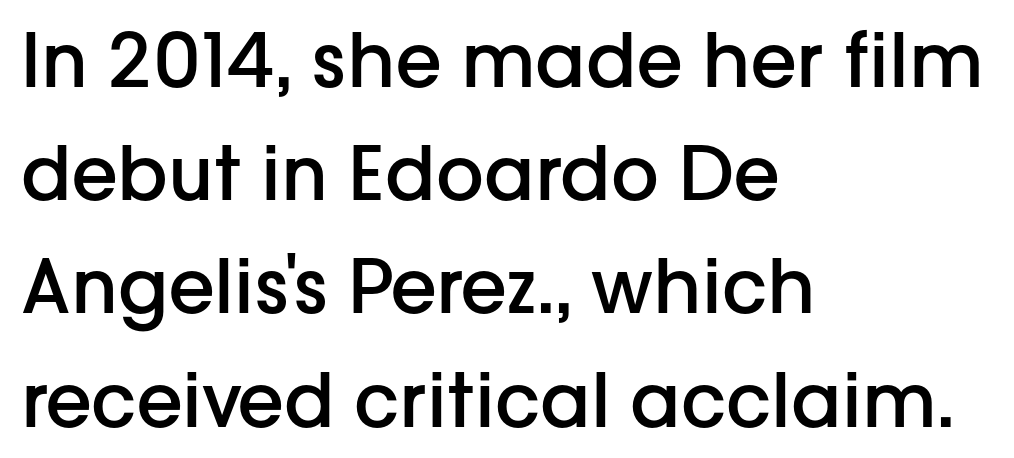
{"serif": "no", "italic": "no", "bold": "semi", "weight": "semibold", "width": "normal", "stroke_contrast": "low", "x_height": "medium", "monospaced": "no", "underline": "no", "align": "left", "line_spacing": "normal", "line_spacing_ratio": 1.51, "letter_spacing": "normal", "letter_spacing_em": 0.0, "glyph_px": 75}
